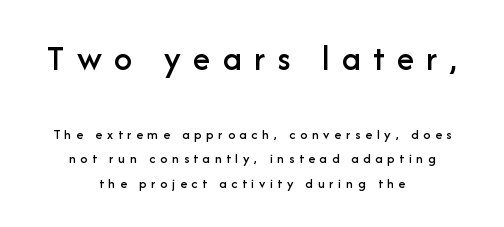
{"serif": "no", "italic": "no", "width": "normal", "stroke_contrast": "low", "x_height": "medium", "monospaced": "no", "underline": "no", "align": "center", "line_spacing_ratio": 1.73, "letter_spacing": "wide", "letter_spacing_em": 0.34, "larger_block": "first", "size_ratio": 2.57, "glyph_px": 36}
